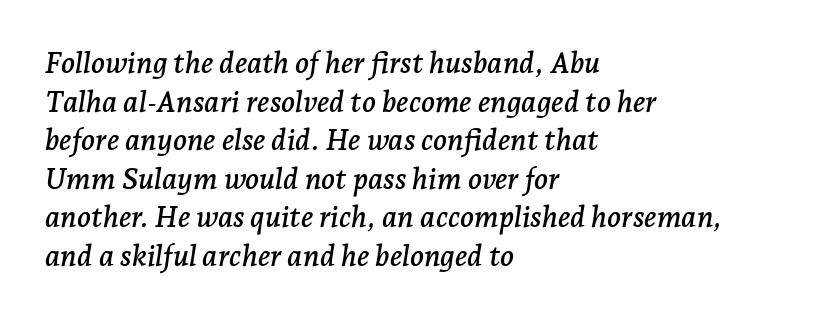
The axis of the letterforms is tilted away from vertical. A typesetter would call this proportional, since set widths differ per character. Characters follow at the spacing the type designer built in. Descenders are the only things crossing below the line.
